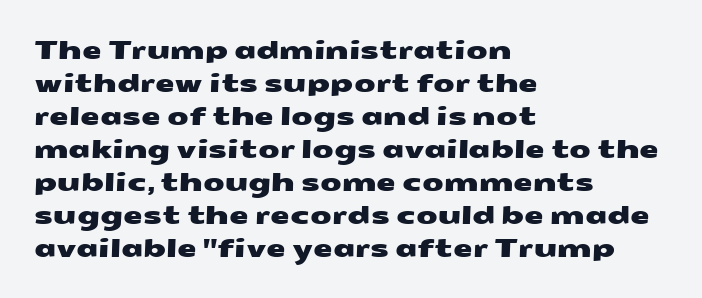
The image shows 25 px text type; set left-aligned, normal line spacing (1.32x), normal letter spacing, not underlined.
